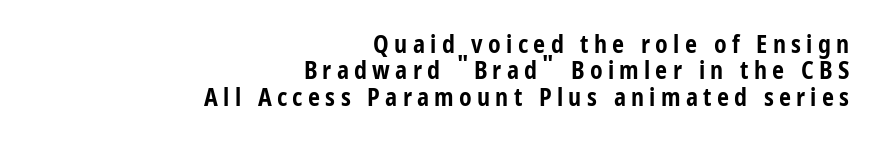
Q: Is the text bold? A: Yes.
Q: Is the text italic (slanted)? A: No, it is upright.
Q: Is the text underlined? A: No.
Q: How is the paragraph aligned? A: Right-aligned.
Q: Is the spacing between letters normal or unusually wide? A: Unusually wide.
Q: Is the spacing between lines tight, normal or loose? A: Tight.
